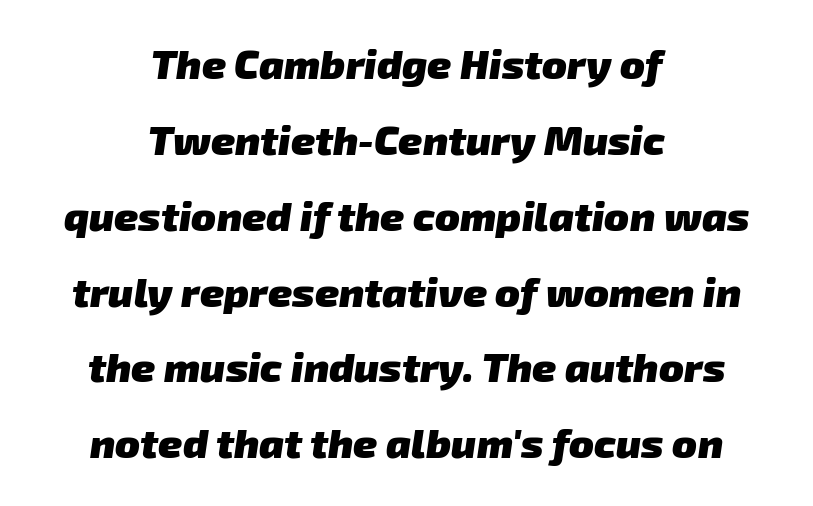
Leftover space on each line is divided equally before and after the words. The rendering shows plain stroke endings on the letterforms — a sans-serif design. Has an underline been added? It has not. How are the letters spaced? Ordinarily, with no added tracking. On the weight axis this lands at bold, roughly 700.
